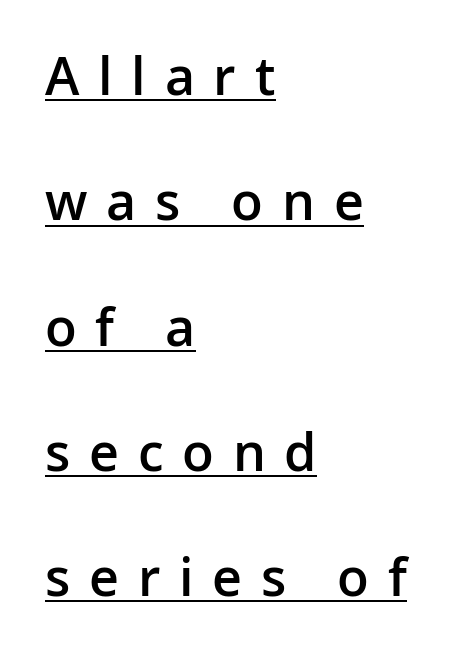
The gaps between neighbouring characters are conspicuously large. Characters remain perfectly vertical along every line. A semibold gives these letters moderate extra thickness, short of bold. Note the varied advance widths — an 'i' is clearly narrower than an 'm'.
